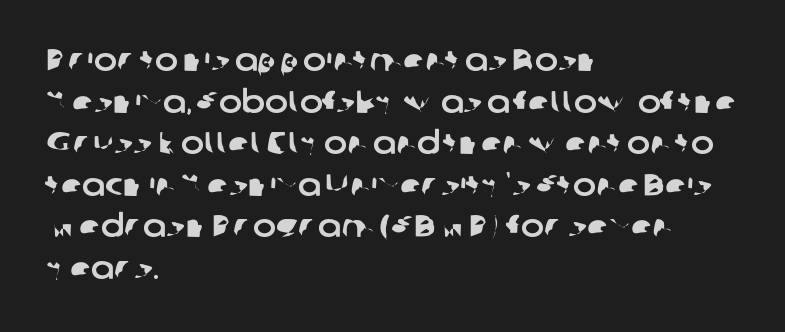
The image shows 31 px sans-serif type; set left-aligned, normal line spacing (1.34x), normal letter spacing, not underlined; low stroke contrast and a medium x-height.
